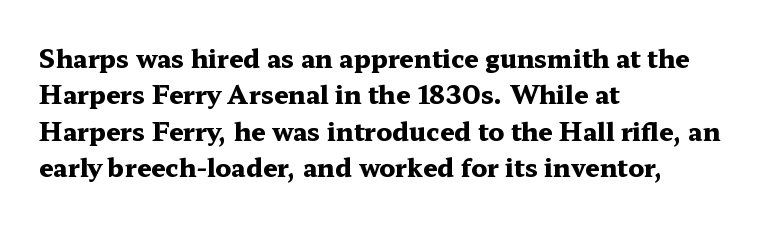
{"italic": "no", "bold": "yes", "underline": "no", "align": "left", "line_spacing": "normal", "line_spacing_ratio": 1.46, "letter_spacing": "normal", "letter_spacing_em": 0.0, "glyph_px": 25}
